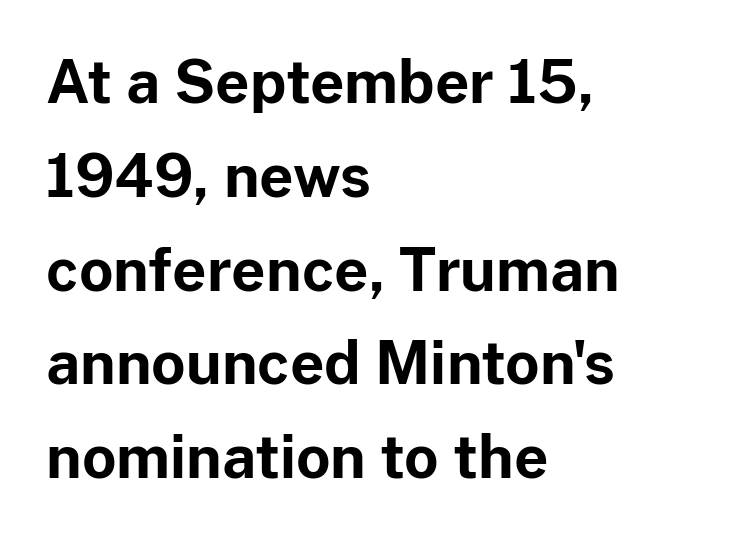
The passage shown is not underscored anywhere. Spacing between characters is what you'd get straight out of the box. Typeset ragged right — the left edge is the straight one. The passage shown is typed in a proportional face where columns would drift.
